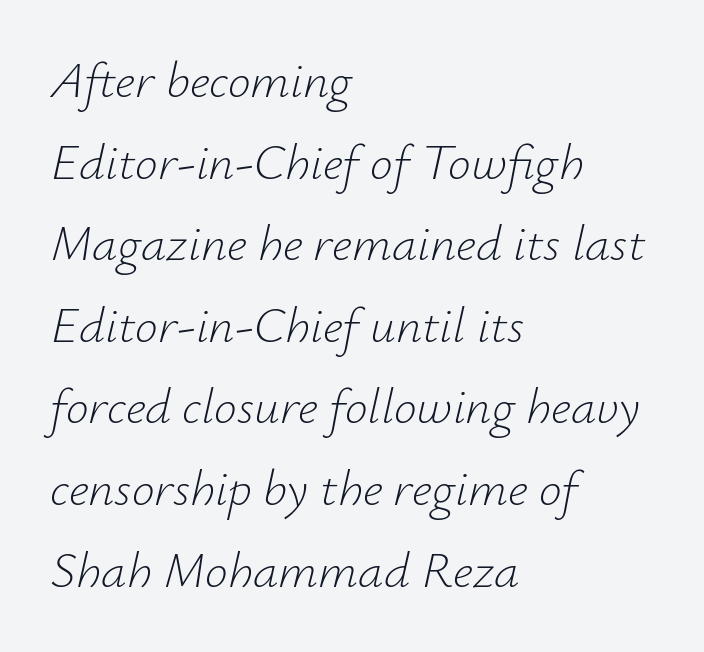
If you measured baseline to baseline, you'd find a middling distance. You could call the tracking neutral — neither tight nor loose. Is the type heavy? It reads as light-to-regular instead. Do the characters align in a grid? No, the font is proportional. Descenders hang freely into open space. Where is the straight margin? On the left.
